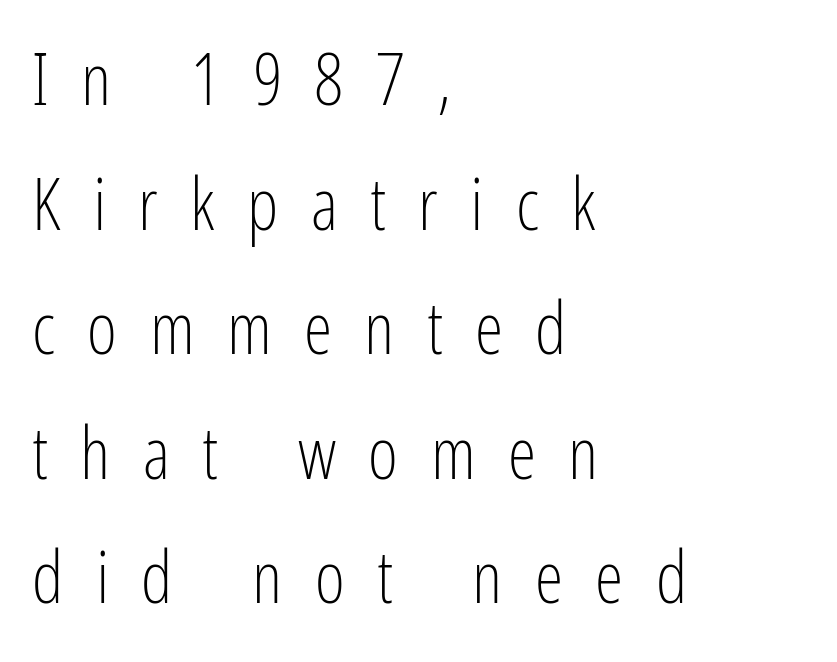
The image shows 72 px light, condensed sans-serif type, upright; set left-aligned, line spacing 1.73x, unusually wide letter spacing (+0.45 em), not underlined; low stroke contrast and a medium x-height.
